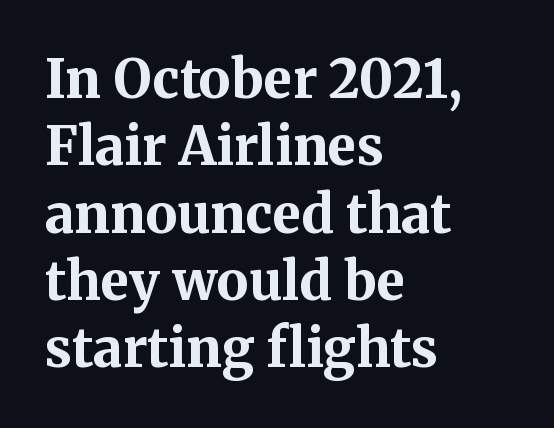
The letters stand straight up with perfectly vertical stems. Is this a sans? No — the strokes have serifs. Descenders hang freely into open space. The designer left line spacing at the default.
